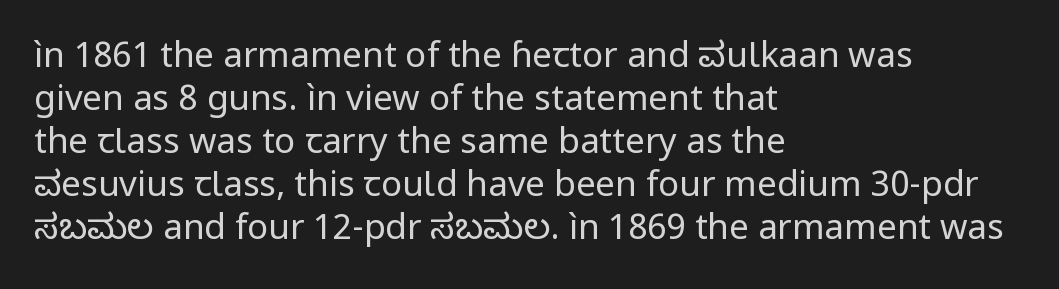
The face used here is rendered with its standard letterfit. The text block is weighted toward the left margin, trailing off unevenly rightward. Letters rest on an invisible, unmarked baseline. Nope, no serifs anywhere on these letters.
